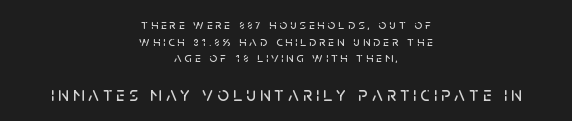
Check the space under the baseline: it is left empty. This sample uses expanded letter spacing, leaving extra air between glyphs. Visually the block forms a symmetrical silhouette, jagged on both flanks. The letters stand upright; this is a roman face. Block two is the big one; block one sits smaller above it.
